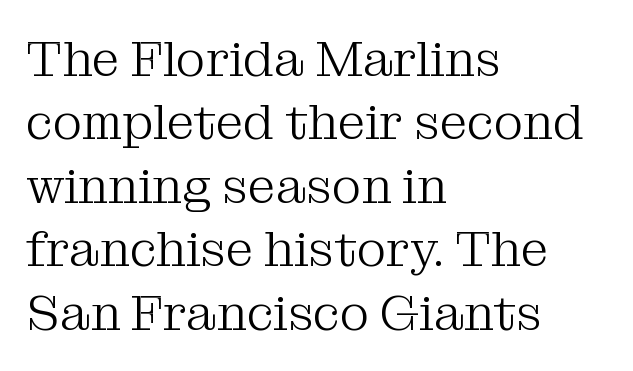
Q: Is the text bold? A: No.
Q: Is the text italic (slanted)? A: No, it is upright.
Q: Is the typeface a serif or a sans-serif typeface? A: Serif.
Q: Is the text underlined? A: No.
Q: How is the paragraph aligned? A: Left-aligned.
Q: Is the spacing between letters normal or unusually wide? A: Normal.
Q: Is the spacing between lines tight, normal or loose? A: Normal.
Q: Width (condensed, normal, or wide)? A: Normal.
Q: Stroke contrast? A: Medium.
Q: x-height? A: Medium.
Q: Monospaced? A: No.
